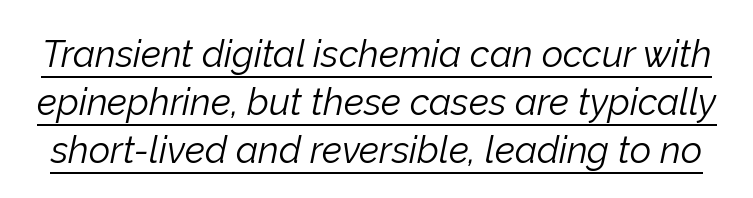
{"italic": "yes", "lean": "right", "slant_degrees": 12, "bold": "no", "weight": "light", "width": "normal", "stroke_contrast": "low", "x_height": "medium", "monospaced": "no", "underline": "yes", "line_spacing": "normal", "line_spacing_ratio": 1.3, "letter_spacing": "normal", "letter_spacing_em": 0.0, "glyph_px": 37}
